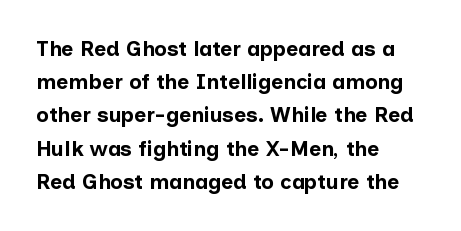
The image shows 21 px bold type, upright; set left-aligned, normal line spacing (1.58x), normal letter spacing, not underlined.
